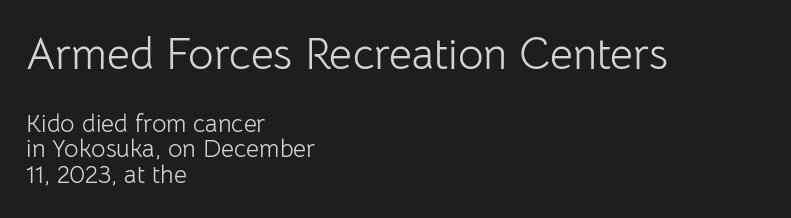
Q: Is the text bold? A: No.
Q: Is the text italic (slanted)? A: No, it is upright.
Q: Is the typeface a serif or a sans-serif typeface? A: Sans-serif.
Q: Is the text underlined? A: No.
Q: How is the paragraph aligned? A: Left-aligned.
Q: Is the spacing between letters normal or unusually wide? A: Normal.
Q: Is the spacing between lines tight, normal or loose? A: Tight.
Q: Which block of text is set in a larger size, the first (top) or the second (bottom)? A: The first (top) one.
Q: Width (condensed, normal, or wide)? A: Normal.
Q: Stroke contrast? A: Low.
Q: x-height? A: Medium.
Q: Monospaced? A: No.
